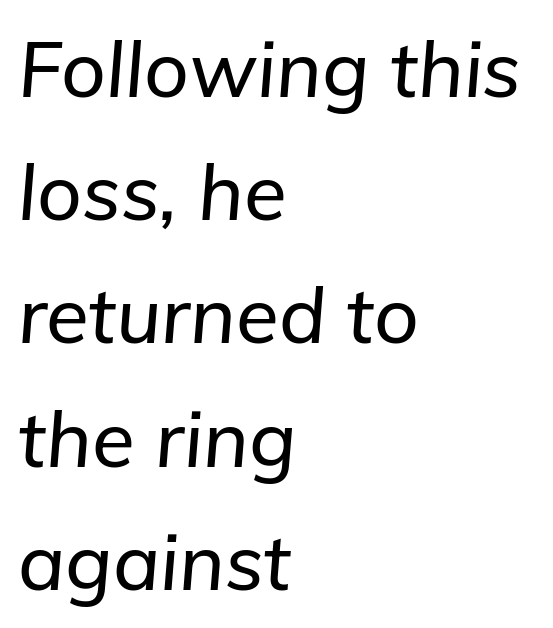
{"italic": "yes", "lean": "right", "slant_degrees": 5, "width": "normal", "stroke_contrast": "low", "x_height": "medium", "monospaced": "no", "underline": "no", "align": "left", "line_spacing": "normal", "line_spacing_ratio": 1.58, "letter_spacing": "normal", "letter_spacing_em": 0.0, "glyph_px": 78}
